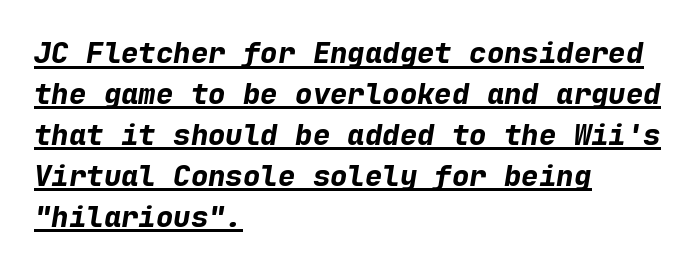
Q: Is the text bold? A: Yes.
Q: Is the text italic (slanted)? A: Yes, it leans right by about 9 degrees.
Q: Is the text underlined? A: Yes.
Q: How is the paragraph aligned? A: Left-aligned.
Q: Is the spacing between letters normal or unusually wide? A: Normal.
Q: Is the spacing between lines tight, normal or loose? A: Normal.
Q: Width (condensed, normal, or wide)? A: Normal.
Q: Stroke contrast? A: Low.
Q: x-height? A: Medium.
Q: Monospaced? A: Yes.
